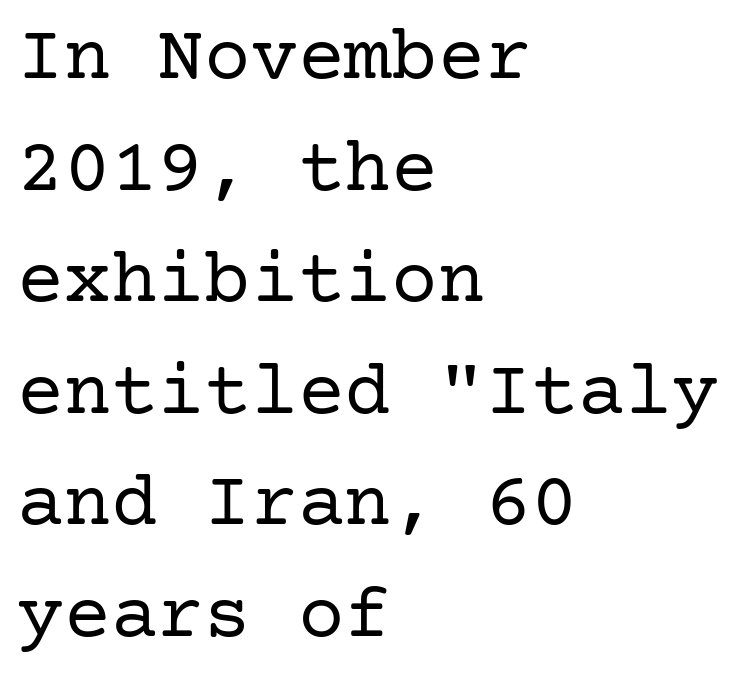
Q: Is the text bold? A: No.
Q: Is the text italic (slanted)? A: No, it is upright.
Q: Is the typeface a serif or a sans-serif typeface? A: Serif.
Q: Is the text underlined? A: No.
Q: How is the paragraph aligned? A: Left-aligned.
Q: Is the spacing between letters normal or unusually wide? A: Normal.
Q: Is the spacing between lines tight, normal or loose? A: Normal.
Q: Width (condensed, normal, or wide)? A: Normal.
Q: Stroke contrast? A: Low.
Q: x-height? A: Medium.
